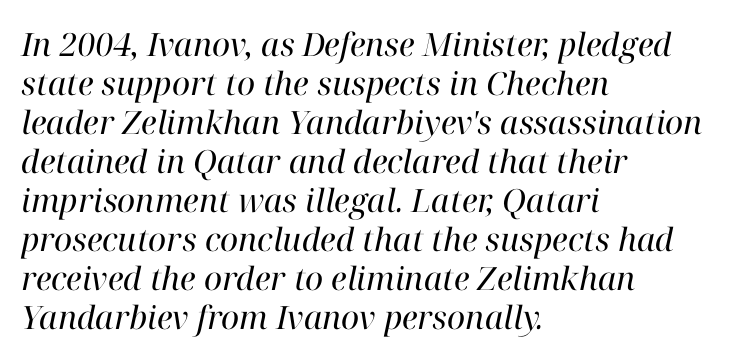
The image shows 32 px regular-weight serif type, italic (leaning right); set left-aligned, line spacing 1.22x, normal letter spacing, not underlined; high stroke contrast and a medium x-height.
